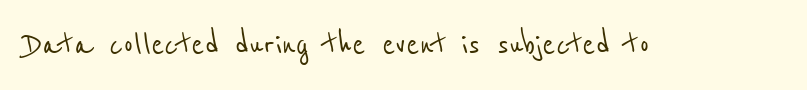
{"serif": "no", "width": "condensed", "stroke_contrast": "low", "x_height": "medium", "monospaced": "no", "underline": "no", "letter_spacing": "normal", "letter_spacing_em": 0.0, "glyph_px": 39}
